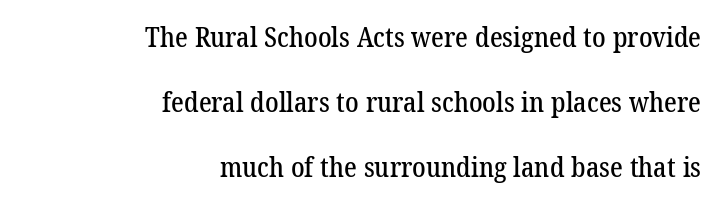
{"underline": "no", "align": "right", "line_spacing": "loose", "line_spacing_ratio": 2.41, "letter_spacing": "normal", "letter_spacing_em": 0.0, "glyph_px": 27}
